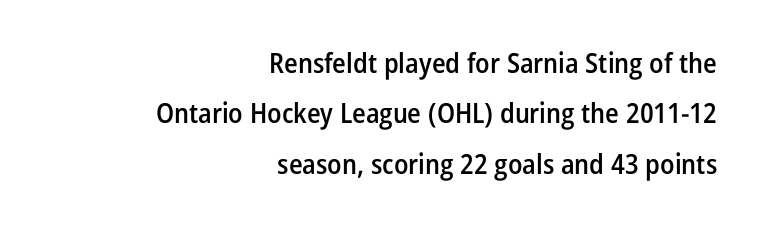
The image shows 28 px semibold, condensed sans-serif type, upright; set right-aligned, line spacing 1.8x, normal letter spacing, not underlined; low stroke contrast and a medium x-height.
